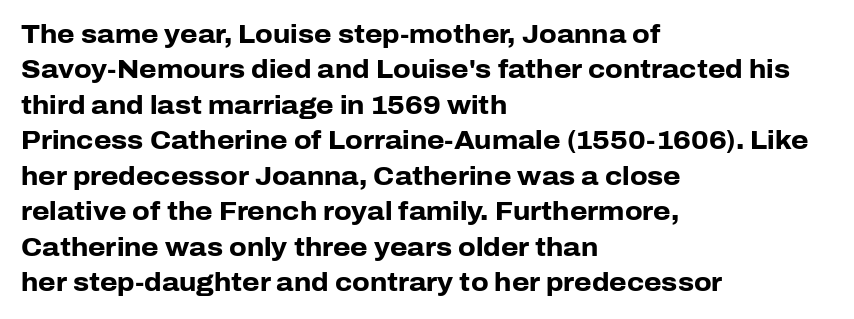
The image shows 25 px bold type, upright; set left-aligned, normal line spacing (1.42x), normal letter spacing, not underlined.
